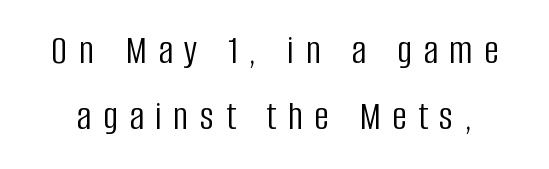
The image shows 41 px light, condensed sans-serif type, upright; set normal line spacing (1.62x), unusually wide letter spacing (+0.28 em), not underlined; low stroke contrast and a large x-height.
